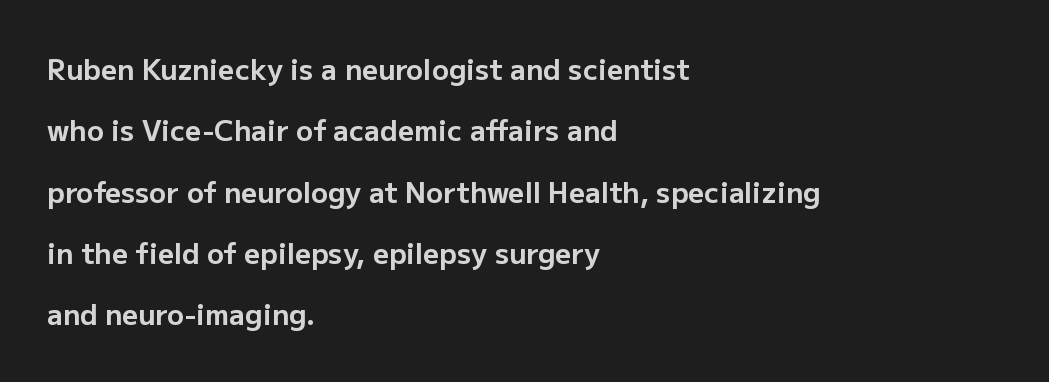
{"serif": "no", "italic": "no", "bold": "yes", "weight": "bold", "width": "normal", "stroke_contrast": "low", "x_height": "medium", "monospaced": "no", "underline": "no", "align": "left", "line_spacing": "loose", "line_spacing_ratio": 2.19, "letter_spacing": "normal", "letter_spacing_em": 0.0, "glyph_px": 28}
